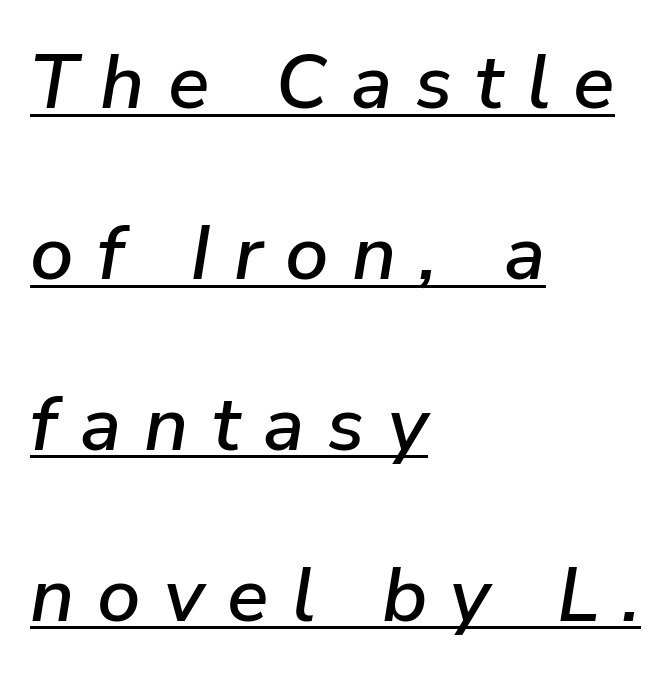
The typography opts for an oblique posture over an upright one. Reading down the block, your eye returns to a fixed left position each line. Someone cranked the tracking dial way up on this one. A continuous stroke trails under the words, as in a hyperlink. The line-height multiplier appears high, well above default. Varying glyph widths throughout — classic text-font behaviour.
